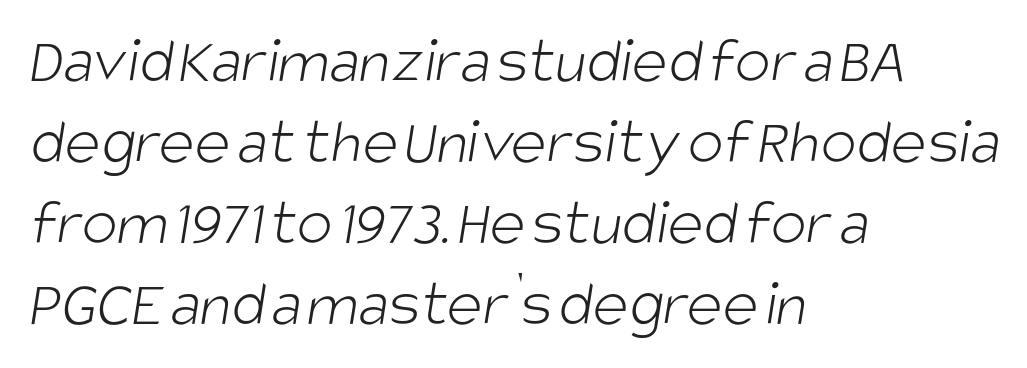
The passage shown is not bold in any degree. Is this a fixed-width face? No — the glyphs have proportional, varying widths. Rule under the text: the space is simply empty. Serifs: no, the terminals of the letterforms are clean. The setting favours the left margin, as ordinary paragraphs usually do.
